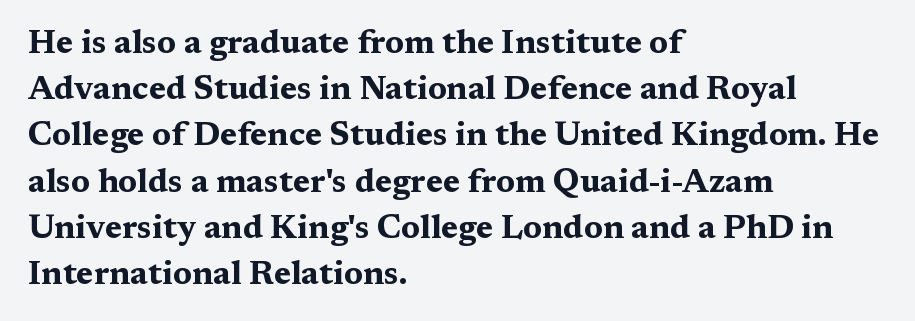
Each letter's strokes conclude with small projecting serifs. Looks like regular typesetting: each glyph gets only the width it needs. Ordinary non-slanted type is in use. Spacing between characters is what you'd get straight out of the box.
